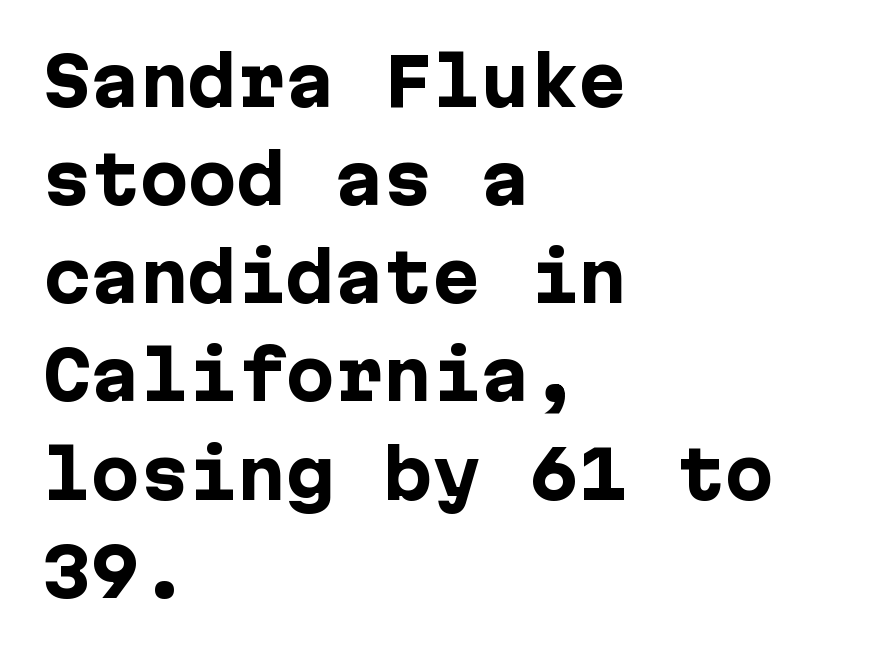
Q: Is the text bold? A: Yes.
Q: Is the text italic (slanted)? A: No, it is upright.
Q: Is the typeface a serif or a sans-serif typeface? A: Sans-serif.
Q: Is the text underlined? A: No.
Q: How is the paragraph aligned? A: Left-aligned.
Q: Is the spacing between letters normal or unusually wide? A: Normal.
Q: Is the spacing between lines tight, normal or loose? A: Normal.
Q: Width (condensed, normal, or wide)? A: Normal.
Q: Stroke contrast? A: Low.
Q: x-height? A: Medium.
